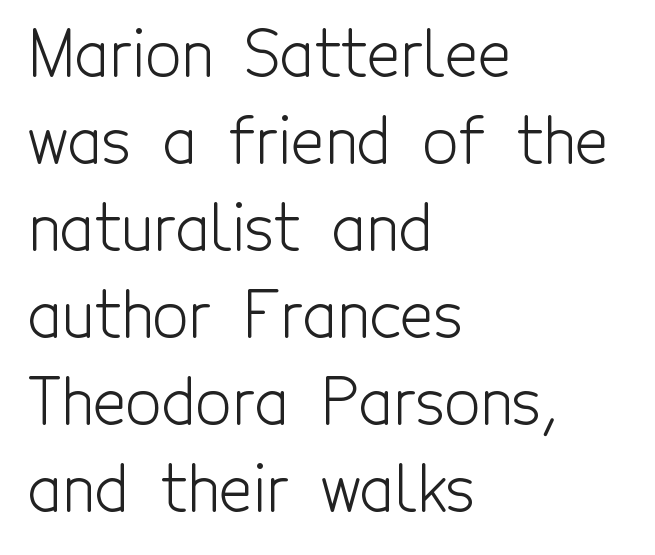
{"serif": "no", "italic": "no", "bold": "no", "weight": "light", "width": "condensed", "x_height": "medium", "monospaced": "no", "underline": "no", "align": "left", "line_spacing": "normal", "line_spacing_ratio": 1.38, "letter_spacing": "normal", "letter_spacing_em": 0.0, "glyph_px": 63}
